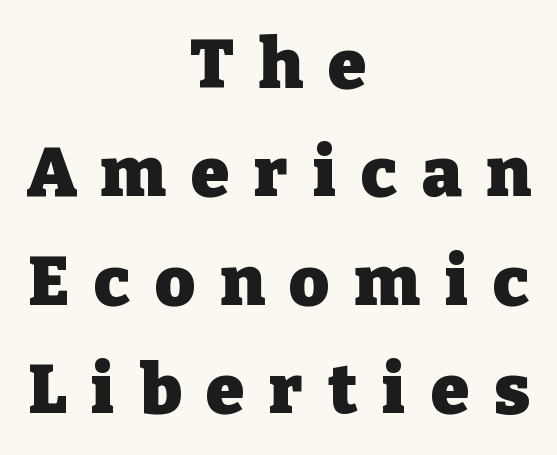
Q: Is the text bold? A: Yes.
Q: Is the text italic (slanted)? A: No, it is upright.
Q: Is the typeface a serif or a sans-serif typeface? A: Serif.
Q: Is the text underlined? A: No.
Q: How is the paragraph aligned? A: Centered.
Q: Is the spacing between letters normal or unusually wide? A: Unusually wide.
Q: Is the spacing between lines tight, normal or loose? A: Normal.
Q: Width (condensed, normal, or wide)? A: Normal.
Q: Stroke contrast? A: Low.
Q: x-height? A: Medium.
Q: Monospaced? A: No.
